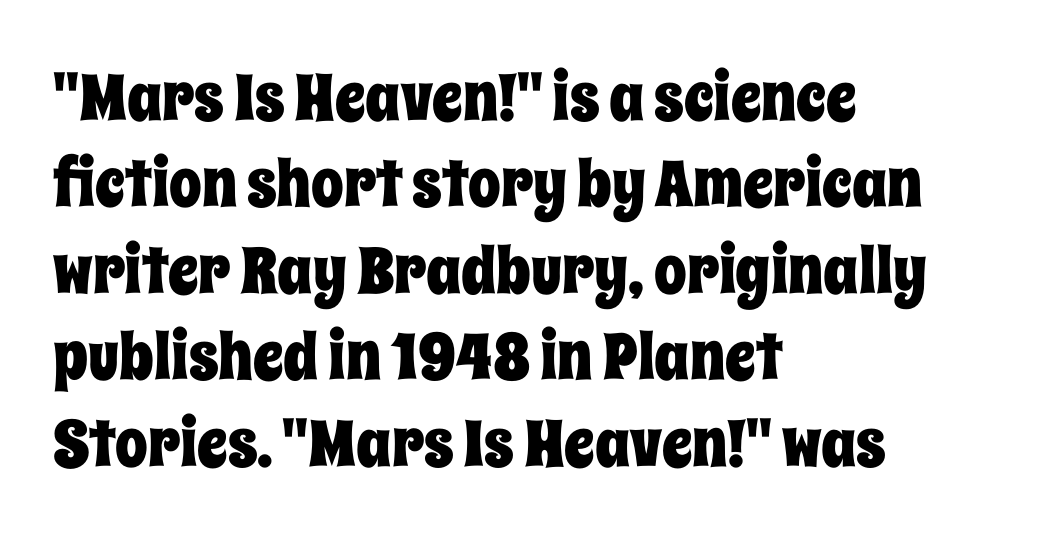
The image shows 65 px condensed type, upright; set left-aligned, normal line spacing (1.33x), normal letter spacing, not underlined; low stroke contrast and a large x-height.
